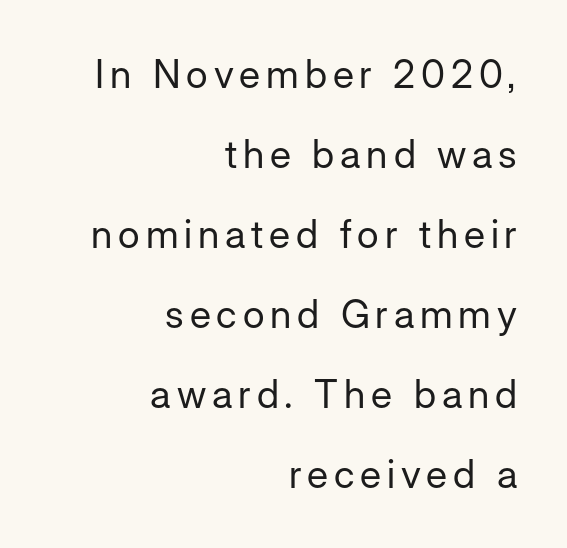
Q: Is the text bold? A: No.
Q: Is the text italic (slanted)? A: No, it is upright.
Q: Is the typeface a serif or a sans-serif typeface? A: Sans-serif.
Q: Is the text underlined? A: No.
Q: How is the paragraph aligned? A: Right-aligned.
Q: Is the spacing between lines tight, normal or loose? A: Loose.
Q: Width (condensed, normal, or wide)? A: Normal.
Q: Stroke contrast? A: Low.
Q: x-height? A: Medium.
Q: Monospaced? A: No.
